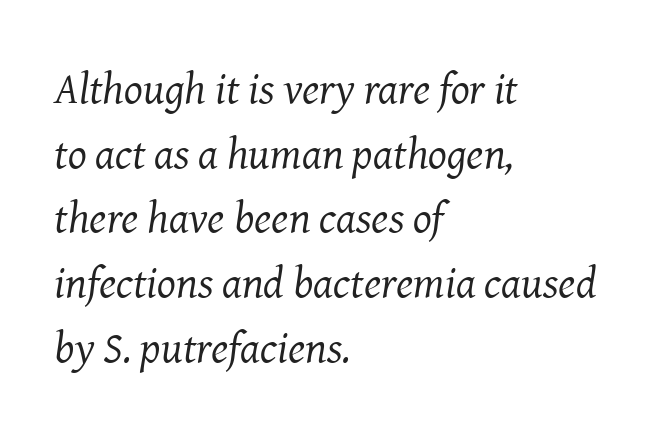
{"serif": "yes", "italic": "yes", "lean": "right", "slant_degrees": 8, "bold": "no", "weight": "regular", "width": "normal", "stroke_contrast": "medium", "x_height": "medium", "monospaced": "no", "underline": "no", "align": "left", "line_spacing": "normal", "line_spacing_ratio": 1.47, "letter_spacing": "normal", "letter_spacing_em": 0.0, "glyph_px": 44}
